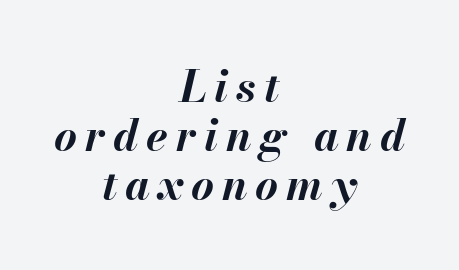
Has an underline been added? It has not. Tightly led — the rows are bunched. Rendered with sloped, italic letterforms. A full-strength bold gives these letters their thick strokes. This sample has the flowing, uneven cadence of proportional lettering.
